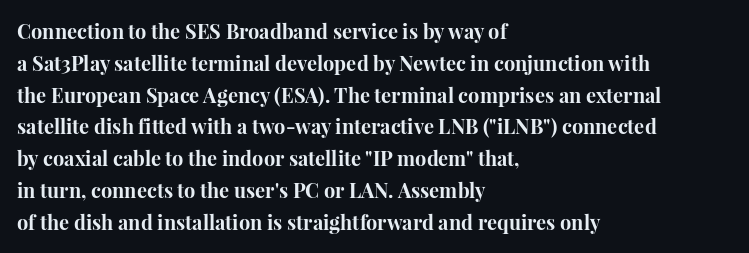
Q: Is the text bold? A: Yes.
Q: Is the text italic (slanted)? A: No, it is upright.
Q: Is the text underlined? A: No.
Q: How is the paragraph aligned? A: Left-aligned.
Q: Is the spacing between letters normal or unusually wide? A: Normal.
Q: Is the spacing between lines tight, normal or loose? A: Normal.
